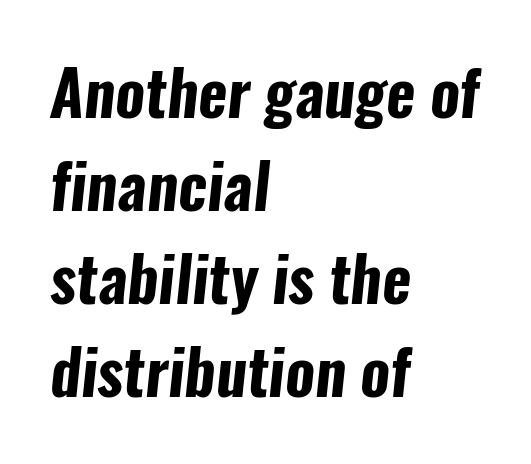
Q: Is the text bold? A: Yes.
Q: Is the typeface a serif or a sans-serif typeface? A: Sans-serif.
Q: Is the text underlined? A: No.
Q: How is the paragraph aligned? A: Left-aligned.
Q: Is the spacing between letters normal or unusually wide? A: Normal.
Q: Is the spacing between lines tight, normal or loose? A: Normal.
Q: Width (condensed, normal, or wide)? A: Condensed.
Q: Stroke contrast? A: Low.
Q: x-height? A: Medium.
Q: Monospaced? A: No.
